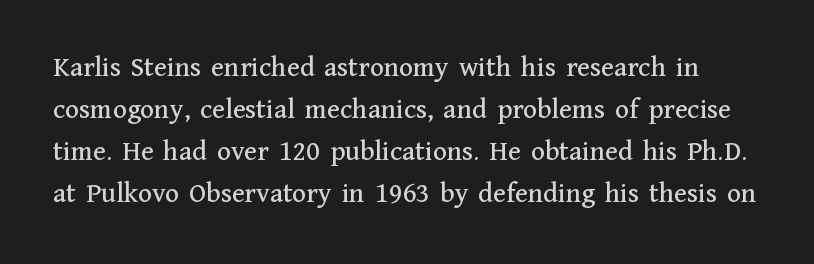
{"serif": "yes", "italic": "no", "width": "normal", "stroke_contrast": "medium", "x_height": "medium", "monospaced": "no", "underline": "no", "line_spacing": "normal", "line_spacing_ratio": 1.45, "letter_spacing": "normal", "letter_spacing_em": 0.0, "glyph_px": 29}
